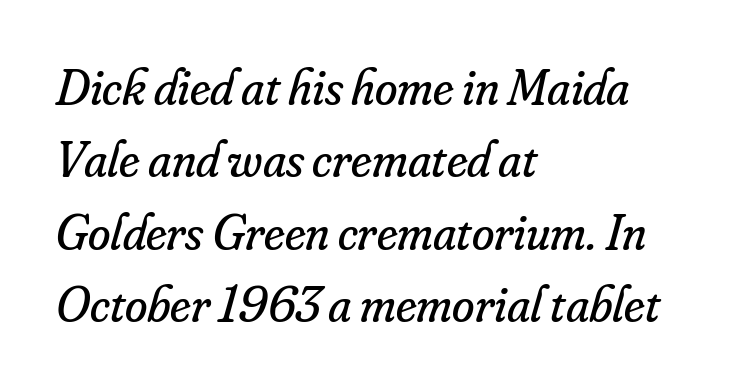
The image shows 51 px regular-weight serif type, italic (leaning right); set left-aligned, normal line spacing (1.42x), normal letter spacing, not underlined; low stroke contrast and a small x-height.
